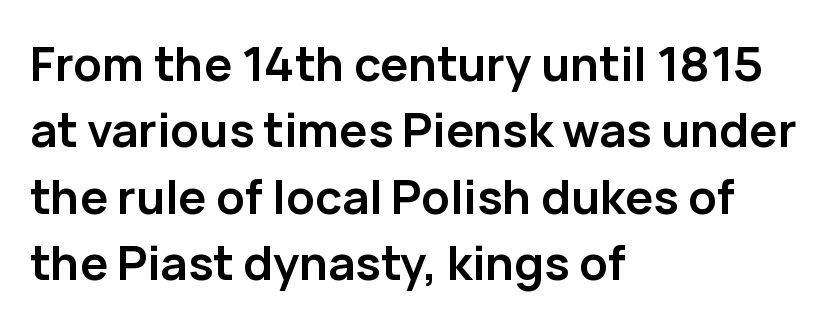
Q: Is the text bold? A: Yes.
Q: Is the text italic (slanted)? A: No, it is upright.
Q: Is the typeface a serif or a sans-serif typeface? A: Sans-serif.
Q: Is the text underlined? A: No.
Q: How is the paragraph aligned? A: Left-aligned.
Q: Is the spacing between letters normal or unusually wide? A: Normal.
Q: Is the spacing between lines tight, normal or loose? A: Normal.
Q: Width (condensed, normal, or wide)? A: Normal.
Q: Stroke contrast? A: Low.
Q: x-height? A: Medium.
Q: Monospaced? A: No.
